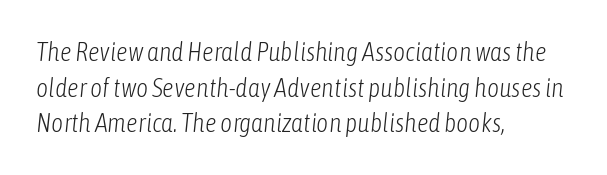
The font's italic variant was chosen for this text. Clear beneath every line of the passage. One glance says typical: line gaps are just what's usual. Inter-character spacing is left at the font's built-in metrics.
